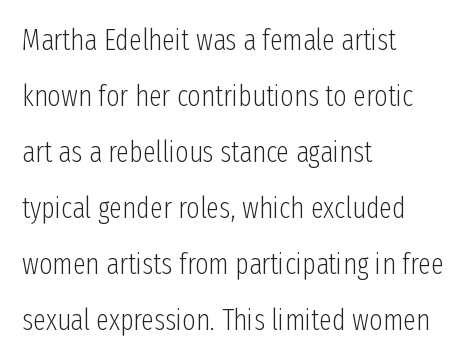
The image shows 29 px light, condensed sans-serif type, upright; set left-aligned, loose line spacing (1.93x), normal letter spacing, not underlined; low stroke contrast and a medium x-height.
